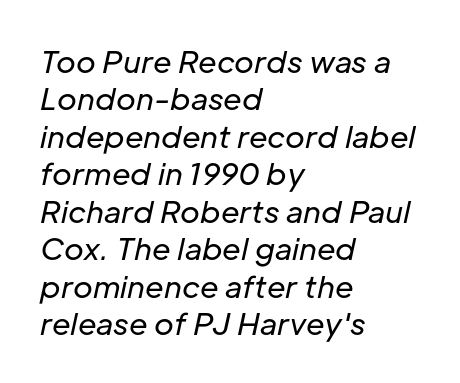
The image shows 30 px regular-weight type, italic (leaning right); set left-aligned, normal line spacing (1.25x), normal letter spacing, not underlined; low stroke contrast and a medium x-height.
